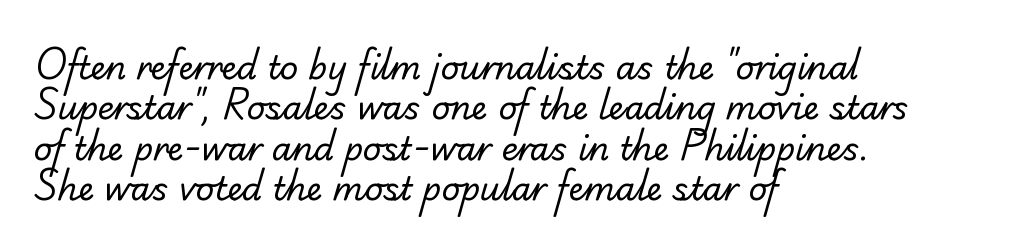
Rows of type keep a routine distance in the vertical direction. The glyphs in this specimen are seriffed. You could call the tracking neutral — neither tight nor loose. Looks like regular typesetting: each glyph gets only the width it needs.
